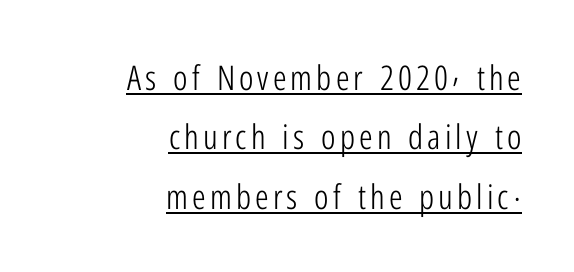
{"serif": "no", "italic": "no", "bold": "no", "weight": "light", "width": "condensed", "stroke_contrast": "low", "x_height": "medium", "monospaced": "no", "underline": "yes", "align": "right", "line_spacing_ratio": 1.75, "glyph_px": 34}
